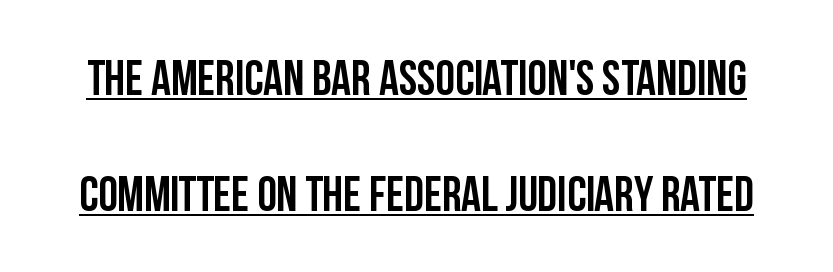
Q: Is the text bold? A: Yes.
Q: Is the text italic (slanted)? A: No, it is upright.
Q: Is the typeface a serif or a sans-serif typeface? A: Sans-serif.
Q: Is the text underlined? A: Yes.
Q: Is the spacing between letters normal or unusually wide? A: Normal.
Q: Is the spacing between lines tight, normal or loose? A: Loose.
Q: Width (condensed, normal, or wide)? A: Condensed.
Q: Stroke contrast? A: Low.
Q: x-height? A: Large.
Q: Monospaced? A: No.
